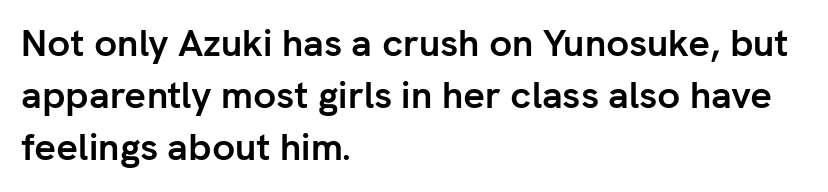
The image shows 38 px semibold sans-serif type, upright; set left-aligned, normal line spacing (1.37x), normal letter spacing, not underlined; low stroke contrast and a medium x-height.
